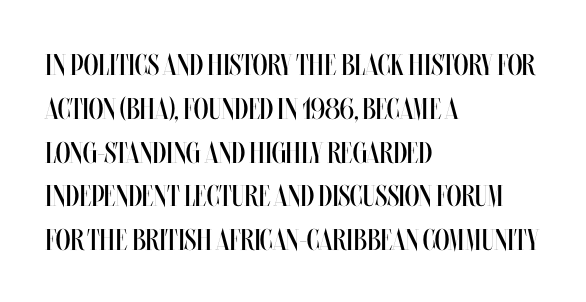
Q: Is the text bold? A: No.
Q: Is the text italic (slanted)? A: No, it is upright.
Q: Is the text underlined? A: No.
Q: How is the paragraph aligned? A: Left-aligned.
Q: Is the spacing between letters normal or unusually wide? A: Normal.
Q: Is the spacing between lines tight, normal or loose? A: Normal.
Q: Width (condensed, normal, or wide)? A: Condensed.
Q: Stroke contrast? A: Medium.
Q: x-height? A: Large.
Q: Monospaced? A: No.
